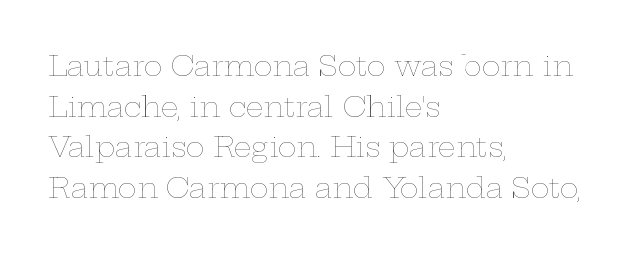
The image shows 28 px thin, wide type, upright; set left-aligned, normal line spacing (1.45x), normal letter spacing, not underlined; low stroke contrast and a medium x-height.
